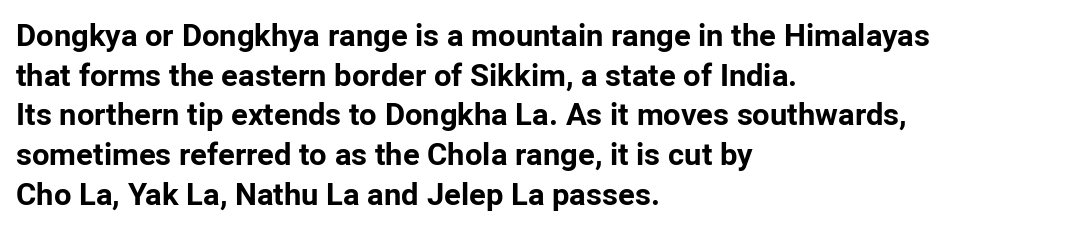
{"serif": "no", "italic": "no", "bold": "yes", "weight": "bold", "width": "normal", "stroke_contrast": "low", "x_height": "medium", "monospaced": "no", "underline": "no", "align": "left", "line_spacing": "normal", "line_spacing_ratio": 1.28, "letter_spacing": "normal", "letter_spacing_em": 0.0, "glyph_px": 31}
